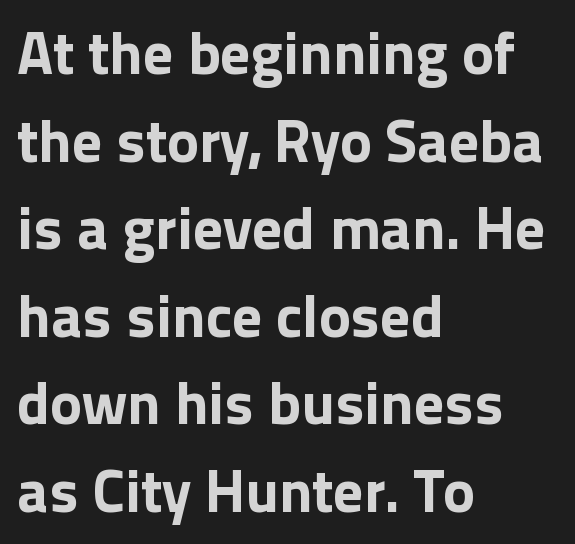
{"serif": "no", "italic": "no", "bold": "yes", "weight": "bold", "width": "normal", "x_height": "medium", "monospaced": "no", "underline": "no", "align": "left", "line_spacing": "normal", "line_spacing_ratio": 1.46, "letter_spacing": "normal", "letter_spacing_em": 0.0, "glyph_px": 60}
